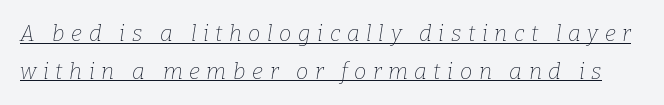
Slanted lettering throughout. The letters look calm and open, with moderate or lighter stems. Characters follow at a spacing far wider than the type designer built in. The words here are underlined.
